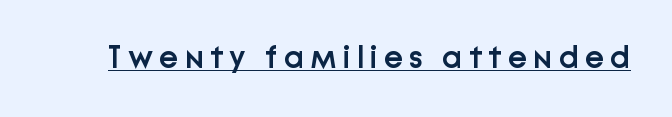
{"serif": "no", "italic": "no", "bold": "semi", "weight": "semibold", "width": "normal", "stroke_contrast": "low", "x_height": "medium", "monospaced": "no", "underline": "yes", "letter_spacing": "wide", "letter_spacing_em": 0.2, "glyph_px": 32}
